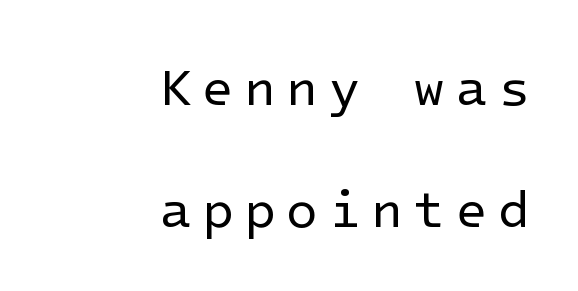
{"serif": "no", "italic": "no", "bold": "no", "weight": "regular", "width": "normal", "stroke_contrast": "low", "x_height": "medium", "underline": "no", "align": "right", "line_spacing": "loose", "line_spacing_ratio": 2.34, "letter_spacing": "wide", "letter_spacing_em": 0.2, "glyph_px": 52}
